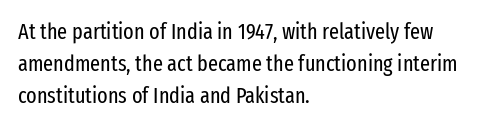
Weight: in the light-to-regular range. These lines keep a tight, regular rhythm from letter to letter. Any mark beneath the type? The region is blank. Left-aligned paragraph, ragged on the right. If you drew a line through each stem, it would be perfectly vertical. Honestly, the row spacing looks completely unremarkable.
